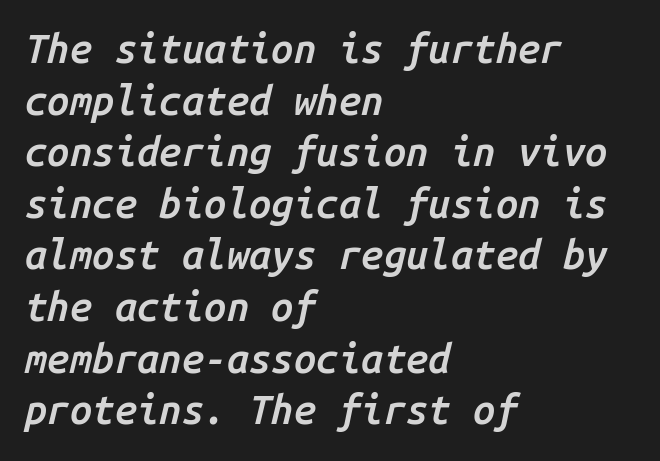
The image shows 40 px semibold type, italic (leaning right), monospaced; set left-aligned, normal line spacing (1.29x), normal letter spacing, not underlined; low stroke contrast and a medium x-height.
